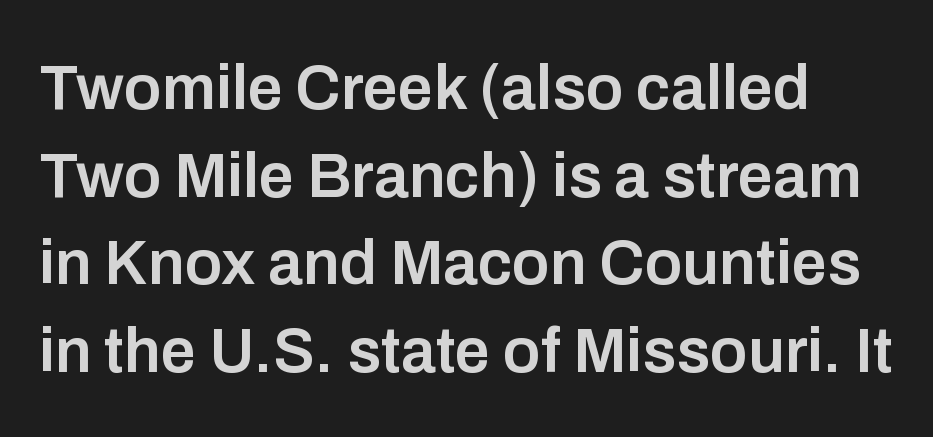
No italicization has been applied; the sample stays upright. Typographically, this falls in the sans-serif category. Character widths vary here, with narrow letters taking less room than wide ones. Caption: semibold face, moderately heavy strokes. Quick note: underline off.
